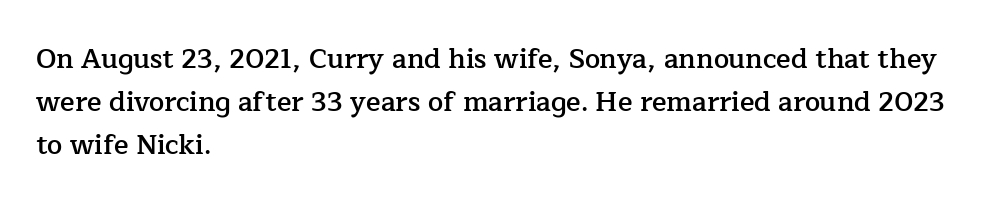
The image shows 27 px text type, upright; set left-aligned, normal line spacing (1.59x), normal letter spacing, not underlined.
